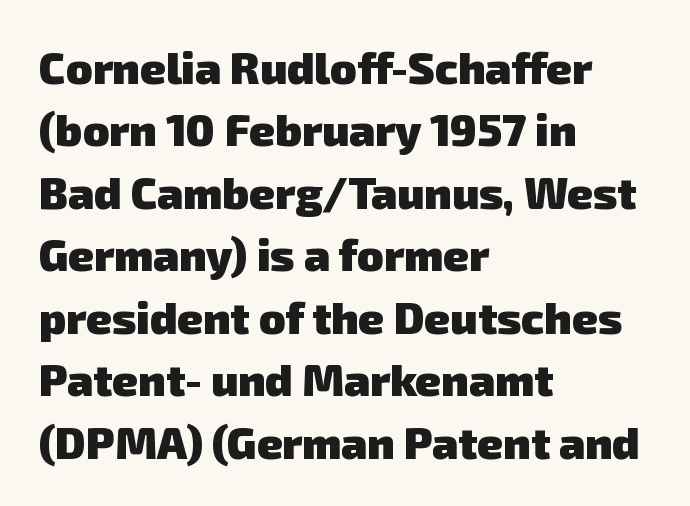
Unlike a traditional serif, this face leaves its strokes unadorned. These lines carry a lot of weight — the face is fully bold. This block has exactly the height ordinary leading produces. This rendering leaves character spacing at its baseline value. The typesetter chose a ragged-right arrangement here.
